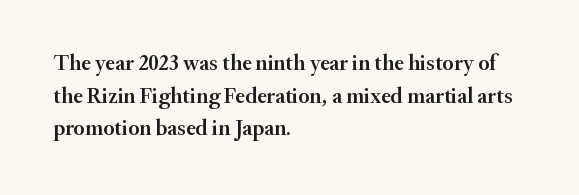
{"italic": "no", "bold": "semi", "underline": "no", "align": "left", "line_spacing": "normal", "line_spacing_ratio": 1.48, "letter_spacing": "normal", "letter_spacing_em": 0.0, "glyph_px": 22}
